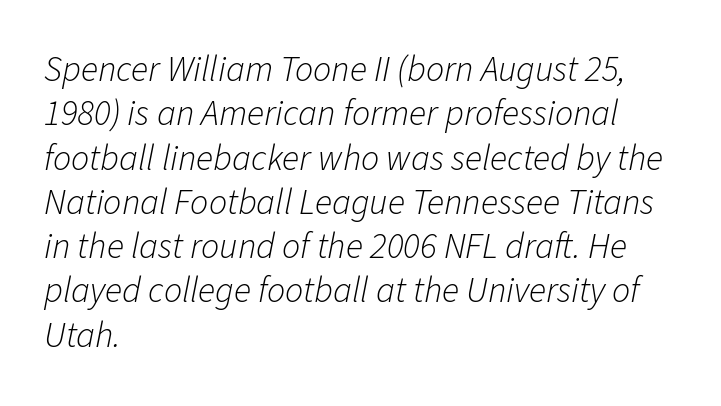
The image shows 36 px light type, italic (leaning right); set left-aligned, line spacing 1.23x, normal letter spacing, not underlined; low stroke contrast and a medium x-height.
